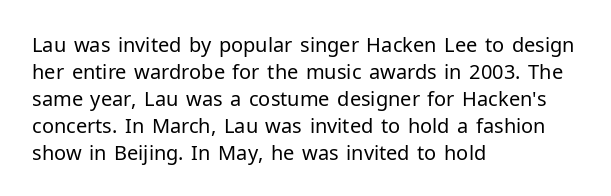
This sample uses an upright cut, with every glyph sitting square on the baseline. Reading down the column, the eye jumps a familiar distance to each next line. The horizontal fit of the characters is conventional and even. This is not heavy type; no bold has been used.
